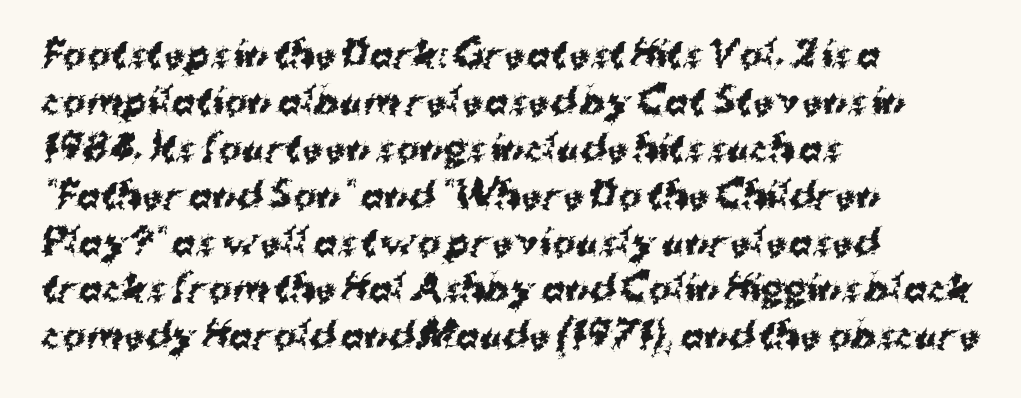
The rendering uses natural spacing where letterforms have individual widths. Where is the straight margin? On the left. Typographically, this falls in the sans-serif category. Whoever set this chose a conventional vertical rhythm. The passage shown is emphatically bold. Glance below the letters and you will spot only blank space.
